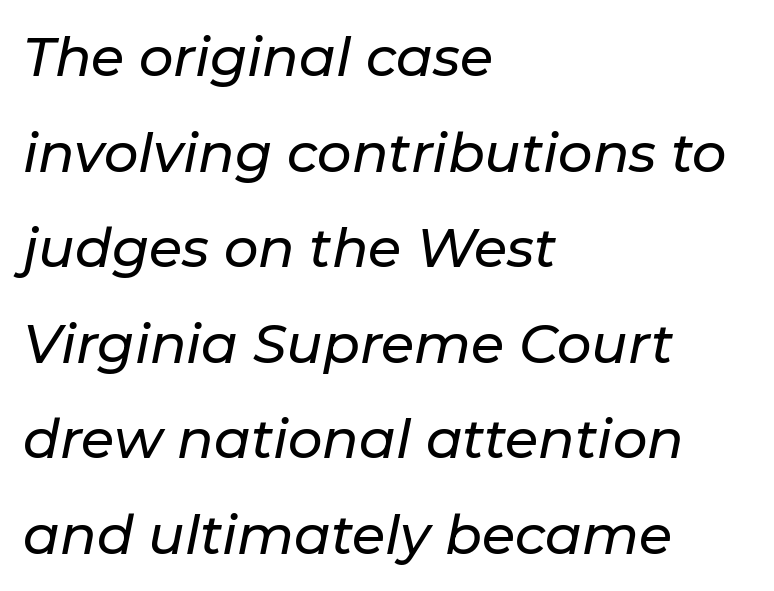
The image shows 54 px text type, italic (leaning right); set left-aligned, line spacing 1.77x, normal letter spacing, not underlined; low stroke contrast and a medium x-height.
